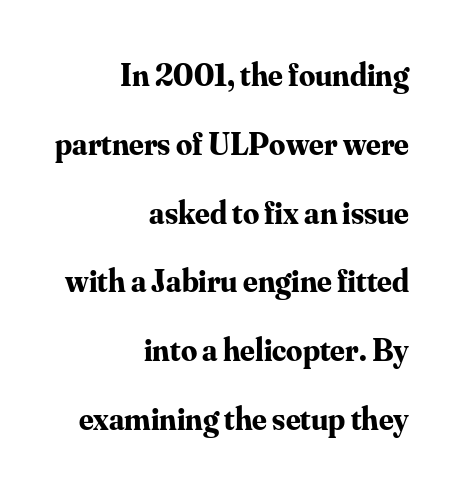
The image shows 32 px bold serif type, upright; set right-aligned, loose line spacing (2.15x), normal letter spacing, not underlined; medium stroke contrast and a small x-height.
